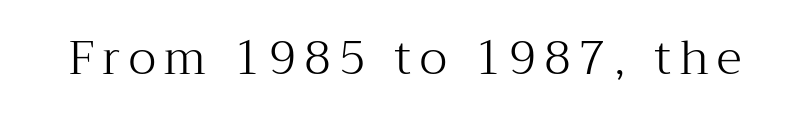
{"serif": "yes", "italic": "no", "bold": "no", "weight": "light", "width": "normal", "stroke_contrast": "medium", "x_height": "medium", "monospaced": "no", "underline": "no", "glyph_px": 47}
